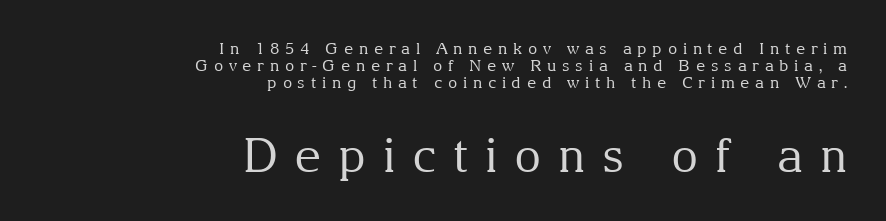
Q: Is the text bold? A: No.
Q: Is the text italic (slanted)? A: No, it is upright.
Q: Is the typeface a serif or a sans-serif typeface? A: Serif.
Q: Is the text underlined? A: No.
Q: How is the paragraph aligned? A: Right-aligned.
Q: Is the spacing between letters normal or unusually wide? A: Unusually wide.
Q: Is the spacing between lines tight, normal or loose? A: Tight.
Q: Which block of text is set in a larger size, the first (top) or the second (bottom)? A: The second (bottom) one.
Q: Width (condensed, normal, or wide)? A: Normal.
Q: Stroke contrast? A: Medium.
Q: x-height? A: Medium.
Q: Monospaced? A: No.
